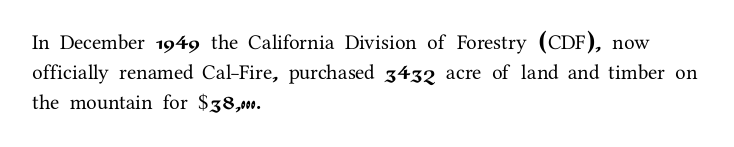
{"italic": "no", "underline": "no", "align": "left", "line_spacing": "normal", "line_spacing_ratio": 1.43, "letter_spacing": "normal", "letter_spacing_em": 0.0, "glyph_px": 21}
